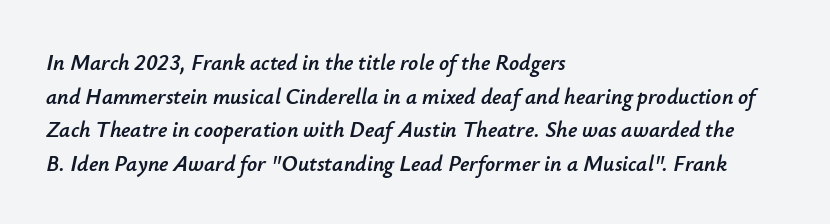
Q: Is the text italic (slanted)? A: Yes, it leans right by about 12 degrees.
Q: Is the text underlined? A: No.
Q: How is the paragraph aligned? A: Left-aligned.
Q: Is the spacing between letters normal or unusually wide? A: Normal.
Q: Is the spacing between lines tight, normal or loose? A: Normal.
